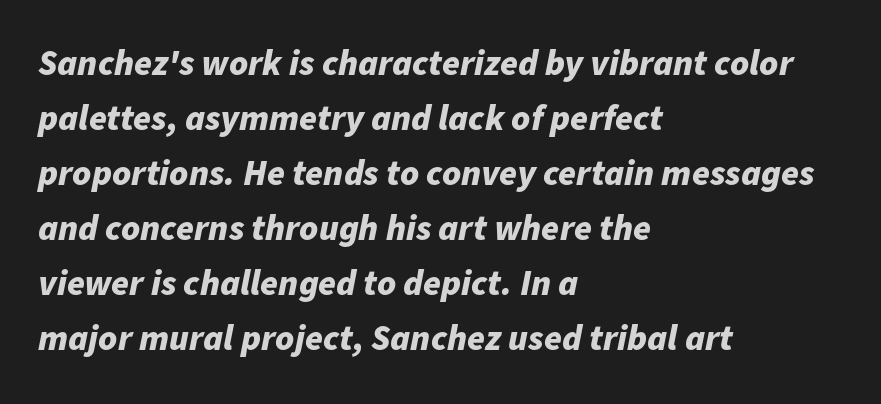
Q: Is the text bold? A: Yes.
Q: Is the text italic (slanted)? A: Yes, it leans right by about 11 degrees.
Q: Is the text underlined? A: No.
Q: How is the paragraph aligned? A: Left-aligned.
Q: Is the spacing between letters normal or unusually wide? A: Normal.
Q: Is the spacing between lines tight, normal or loose? A: Normal.
Q: Width (condensed, normal, or wide)? A: Normal.
Q: Stroke contrast? A: Low.
Q: x-height? A: Medium.
Q: Monospaced? A: No.
